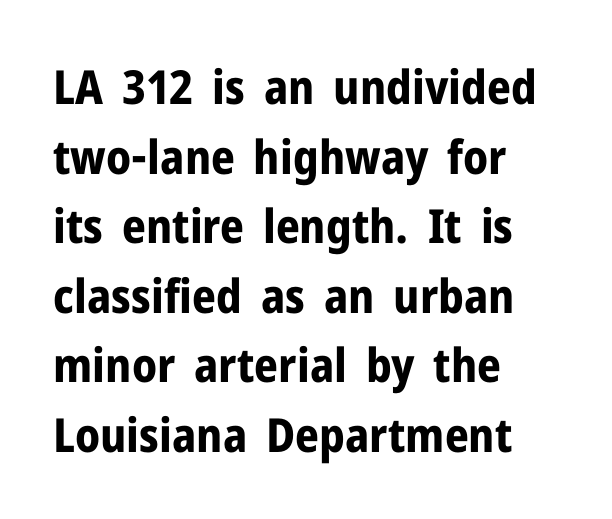
{"serif": "no", "italic": "no", "bold": "yes", "weight": "bold", "width": "normal", "stroke_contrast": "low", "x_height": "medium", "monospaced": "no", "underline": "no", "align": "left", "line_spacing": "normal", "line_spacing_ratio": 1.48, "letter_spacing": "normal", "letter_spacing_em": 0.0, "glyph_px": 47}
